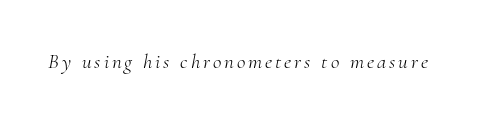
{"italic": "yes", "lean": "right", "slant_degrees": 10, "bold": "no", "underline": "no", "glyph_px": 21}
